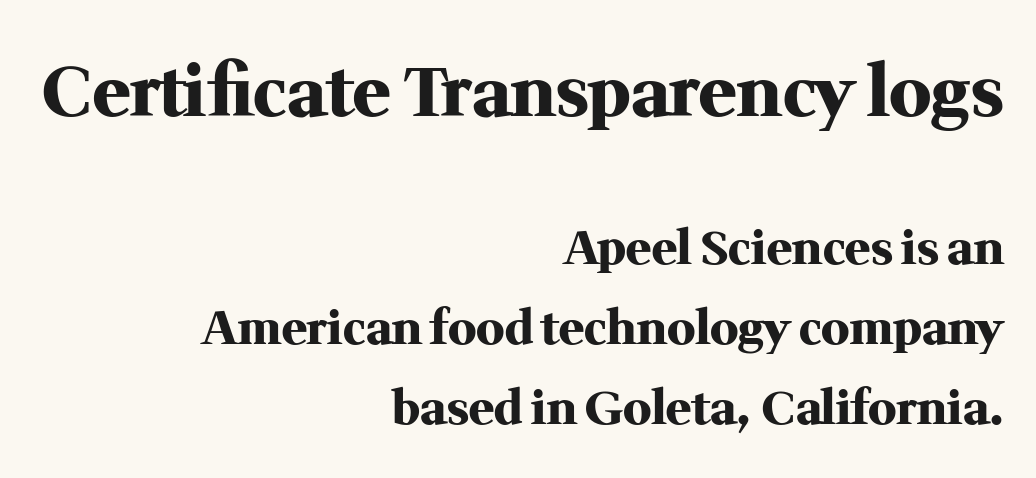
The image shows 70 px heavy serif type, upright; set right-aligned, normal line spacing (1.7x), normal letter spacing, not underlined; the first (top) block is 1.49x larger; medium stroke contrast and a medium x-height.
